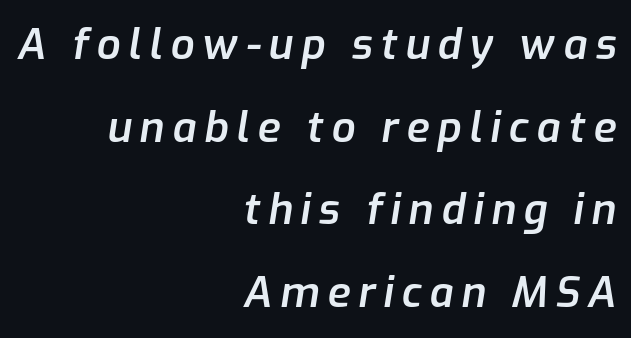
The image shows 42 px semibold type, italic (leaning right); set right-aligned, loose line spacing (1.97x), not underlined; low stroke contrast and a medium x-height.
